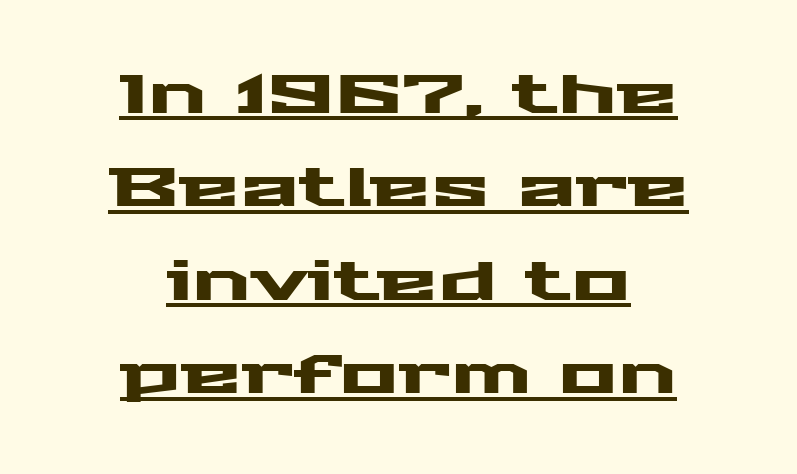
{"serif": "no", "italic": "no", "width": "wide", "stroke_contrast": "medium", "x_height": "medium", "monospaced": "no", "underline": "yes", "align": "center", "line_spacing": "normal", "line_spacing_ratio": 1.7, "letter_spacing": "normal", "letter_spacing_em": 0.0, "glyph_px": 55}
